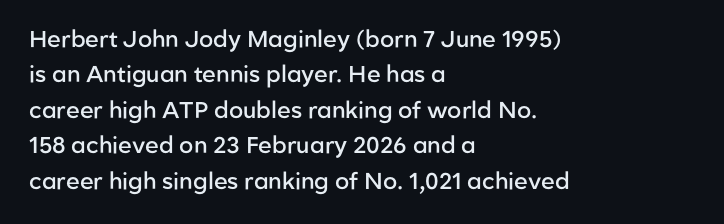
A bit beefed up — I'd call it semibold rather than bold. Upright lettering throughout. Students, observe: this is what conventionally led text looks like. The typesetter chose a ragged-right arrangement here. The rendering keeps characters at their native spacing. Only glyphs here, with clear space below each row.
